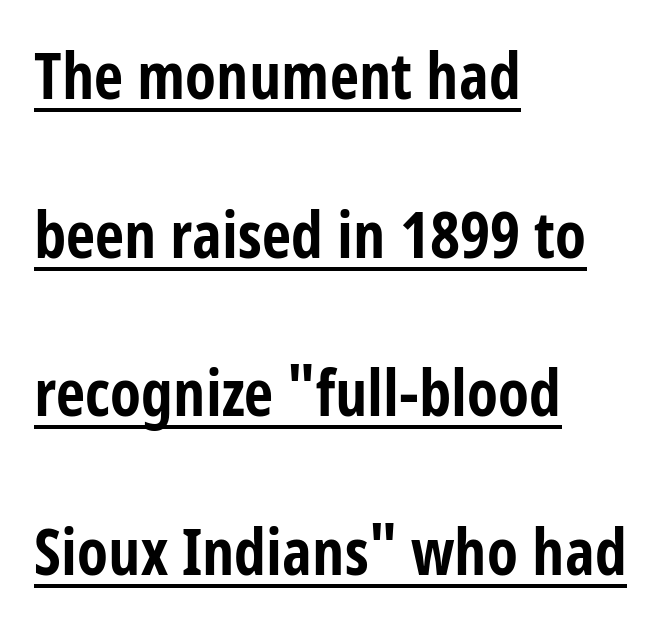
Q: Is the text bold? A: Yes.
Q: Is the text italic (slanted)? A: No, it is upright.
Q: Is the typeface a serif or a sans-serif typeface? A: Sans-serif.
Q: Is the text underlined? A: Yes.
Q: How is the paragraph aligned? A: Left-aligned.
Q: Is the spacing between letters normal or unusually wide? A: Normal.
Q: Is the spacing between lines tight, normal or loose? A: Loose.
Q: Width (condensed, normal, or wide)? A: Condensed.
Q: Stroke contrast? A: Low.
Q: x-height? A: Large.
Q: Monospaced? A: No.
